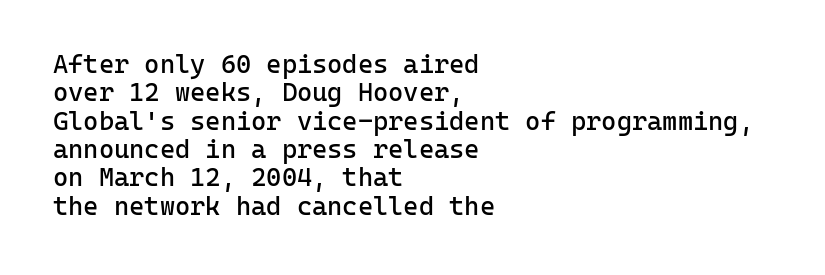
{"italic": "no", "bold": "no", "underline": "no", "align": "left", "line_spacing": "tight", "line_spacing_ratio": 1.09, "letter_spacing": "normal", "letter_spacing_em": 0.0, "glyph_px": 26}
